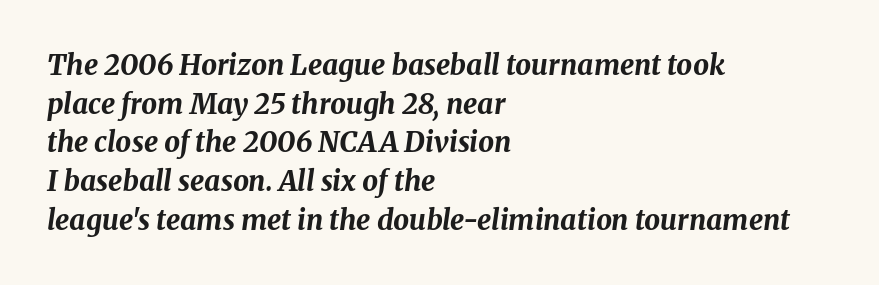
Q: Is the text bold? A: Yes.
Q: Is the text italic (slanted)? A: Yes, it leans right by about 8 degrees.
Q: Is the text underlined? A: No.
Q: How is the paragraph aligned? A: Left-aligned.
Q: Is the spacing between letters normal or unusually wide? A: Normal.
Q: Is the spacing between lines tight, normal or loose? A: Normal.
Q: Width (condensed, normal, or wide)? A: Normal.
Q: Stroke contrast? A: Medium.
Q: x-height? A: Medium.
Q: Monospaced? A: No.
